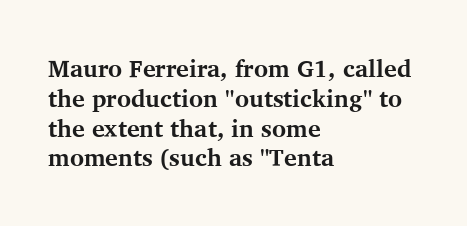
Every character sits straight up, as roman type does. This rendering uses left alignment, leaving the right contour irregular. Letters rest on an invisible, unmarked baseline. The passage shown has conventional tracking throughout. Pretty heavy lettering here — definitely bold.
